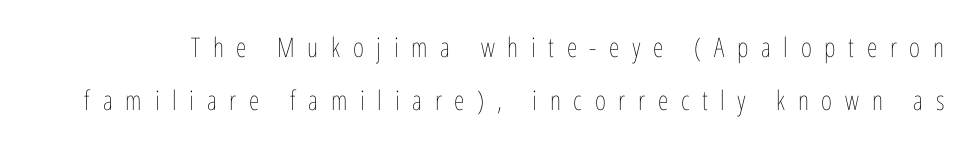
Nope, not italic — everything's standing straight. Descender tails drop into unmarked territory. Substantial extra tracking has been applied to these lines. Does the leading feel generous? Absolutely, it's lavish. Is this a heavy cut? Hardly; it is regular or lighter.
